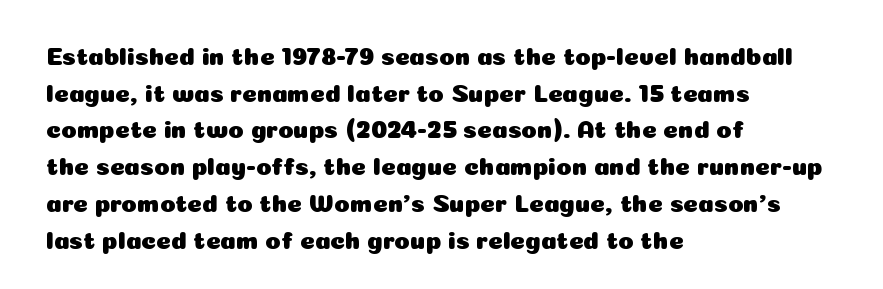
{"italic": "no", "underline": "no", "align": "left", "line_spacing": "normal", "line_spacing_ratio": 1.47, "letter_spacing": "normal", "letter_spacing_em": 0.0, "glyph_px": 25}
